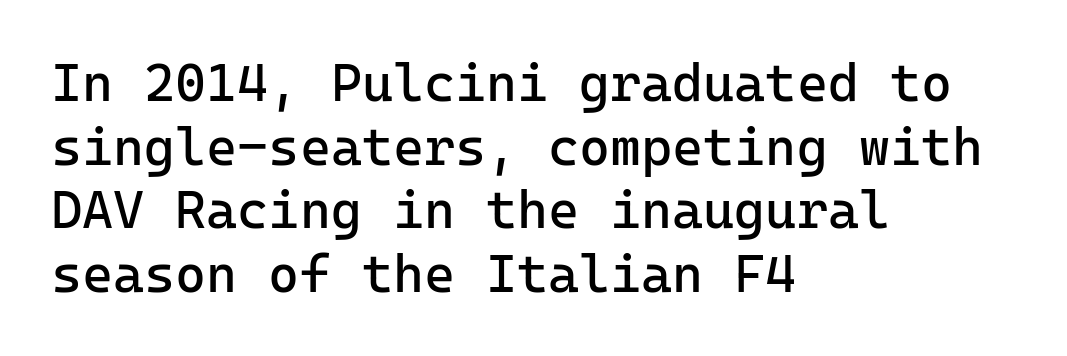
The image shows 53 px regular-weight sans-serif type, upright, monospaced; set left-aligned, line spacing 1.2x, normal letter spacing, not underlined; low stroke contrast and a medium x-height.
